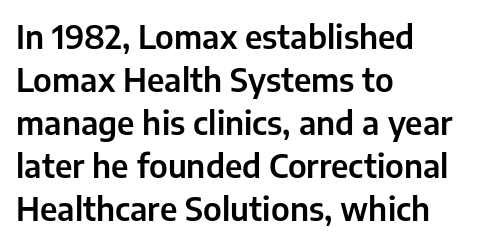
{"serif": "no", "italic": "no", "width": "normal", "stroke_contrast": "low", "x_height": "medium", "monospaced": "no", "underline": "no", "align": "left", "line_spacing": "normal", "line_spacing_ratio": 1.34, "letter_spacing": "normal", "letter_spacing_em": 0.0, "glyph_px": 32}
